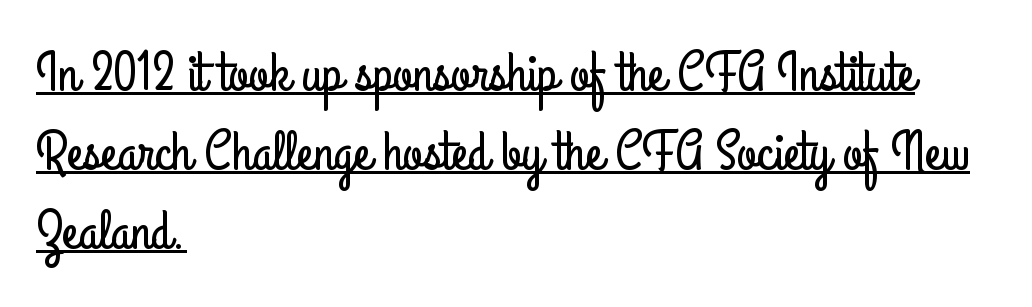
The image shows 56 px condensed sans-serif type; set left-aligned, normal line spacing (1.41x), normal letter spacing, underlined; low stroke contrast and a small x-height.
